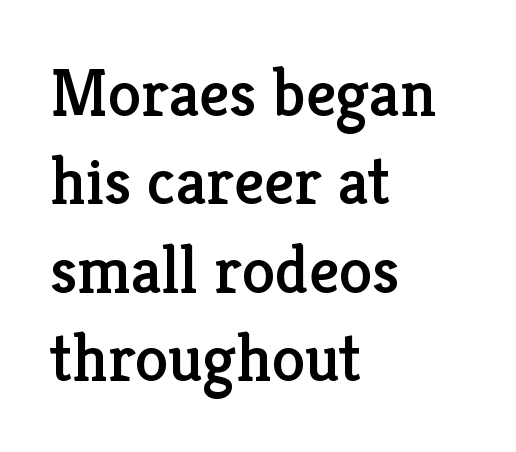
Is there much room between lines? A standard amount, neither cramped nor airy. Layout note: lines flush left. The typeface chosen for these lines features serifs. Here the designer chose a conventional face with non-uniform glyph widths.
